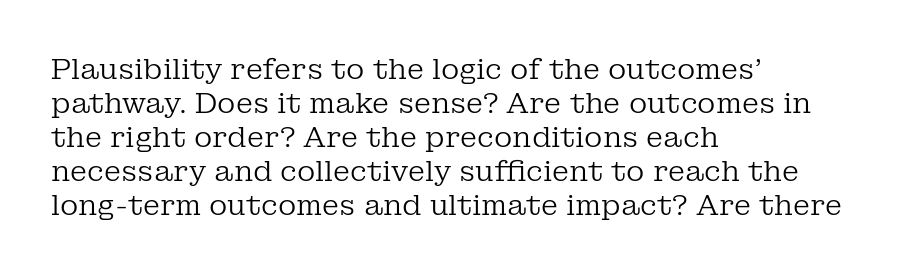
Q: Is the text bold? A: No.
Q: Is the text italic (slanted)? A: No, it is upright.
Q: Is the typeface a serif or a sans-serif typeface? A: Serif.
Q: Is the text underlined? A: No.
Q: How is the paragraph aligned? A: Left-aligned.
Q: Is the spacing between letters normal or unusually wide? A: Normal.
Q: Width (condensed, normal, or wide)? A: Normal.
Q: Stroke contrast? A: Low.
Q: x-height? A: Medium.
Q: Monospaced? A: No.
